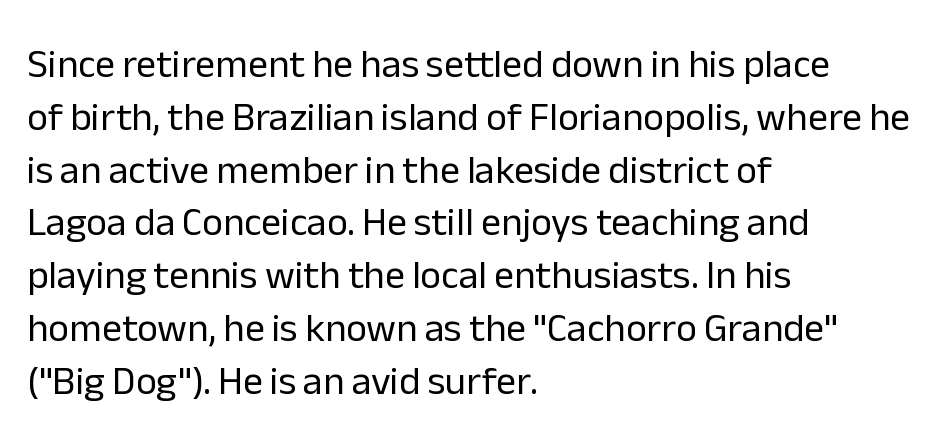
The image shows 40 px regular-weight sans-serif type, upright; set left-aligned, normal line spacing (1.32x), normal letter spacing, not underlined; low stroke contrast and a medium x-height.
